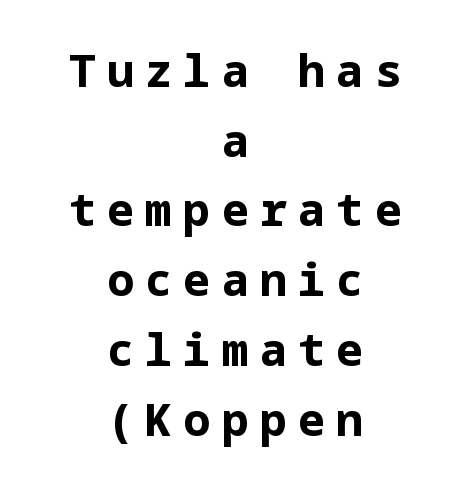
The image shows 45 px bold sans-serif type, upright; set centered, normal line spacing (1.55x), unusually wide letter spacing (+0.25 em), not underlined; low stroke contrast and a medium x-height.
